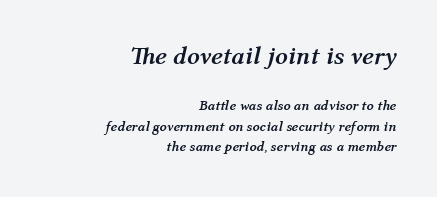
Decoration check: the copy has no underline. These lines keep a tight, regular rhythm from letter to letter. If you drew a line through each stem, it would be angled. Type size steps down from the first block to the second. Casual observation: everything's shoved over to the right. This sample keeps an unexceptional amount of space between lines.
